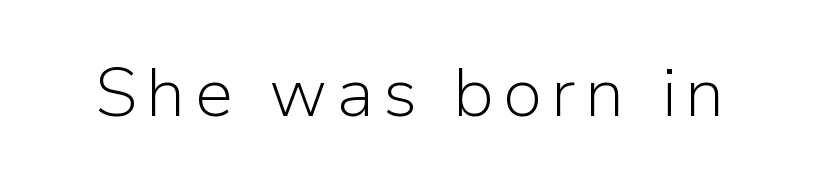
{"serif": "no", "italic": "no", "bold": "no", "weight": "light", "width": "normal", "stroke_contrast": "low", "x_height": "medium", "monospaced": "no", "underline": "no", "glyph_px": 69}
